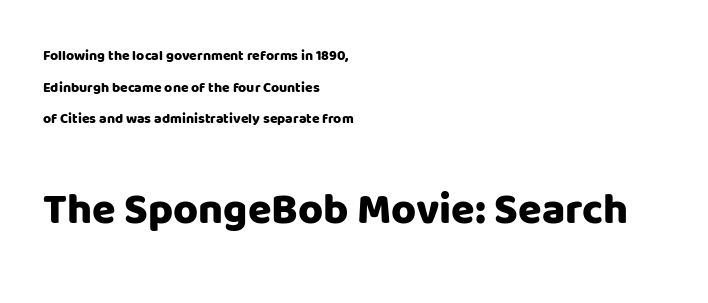
The image shows 43 px sans-serif type, upright; set left-aligned, loose line spacing (2.26x), normal letter spacing, not underlined; the second (bottom) block is 3.07x larger; low stroke contrast and a large x-height.
